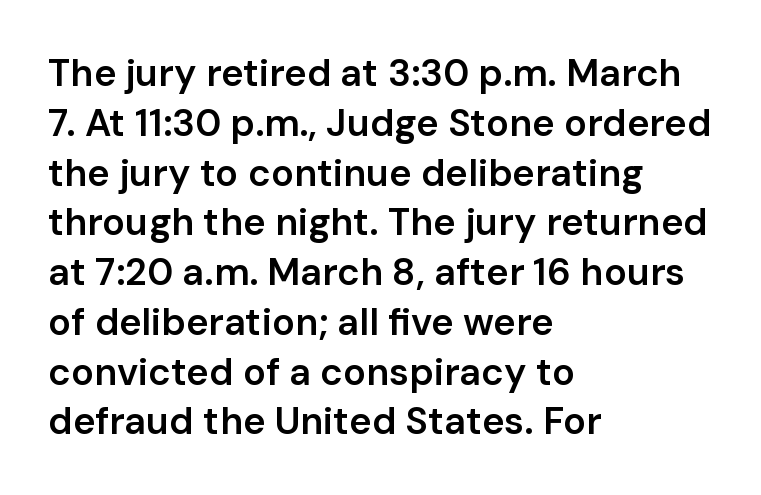
The image shows 38 px semibold sans-serif type, upright; set left-aligned, normal line spacing (1.31x), normal letter spacing, not underlined; low stroke contrast and a medium x-height.
